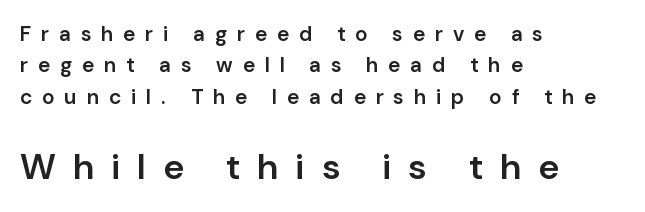
Caption: multi-line text, flush left, ragged right. How would I describe the line gaps? Plain and ordinary. Think of a printed novel: that variable character pitch is what you see here. The gaps between neighbouring characters are conspicuously large.
